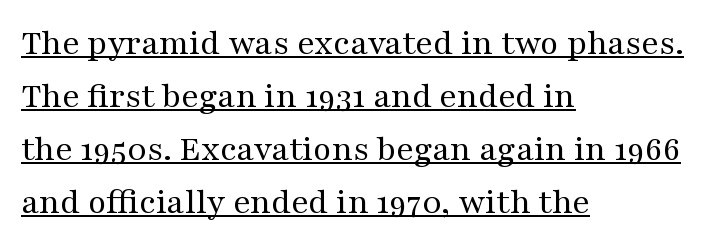
The letters stand straight up with perfectly vertical stems. Each word holds together tightly as a unit, with standard inter-letter gaps. The typesetter has applied underlining to the passage shown. Each letter keeps its own natural width here, so spacing adapts to shape. The paragraph has a hard left edge and a soft right edge. What kind of face is this? One with serifs.
